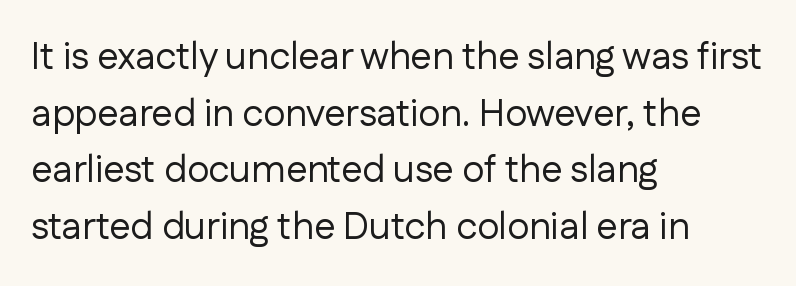
The image shows 38 px regular-weight sans-serif type, upright; set left-aligned, normal line spacing (1.49x), normal letter spacing, not underlined; low stroke contrast and a medium x-height.
